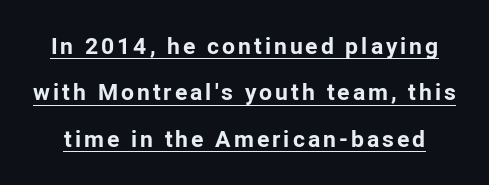
Q: Is the text bold? A: Yes.
Q: Is the text italic (slanted)? A: No, it is upright.
Q: Is the text underlined? A: Yes.
Q: Is the spacing between lines tight, normal or loose? A: Loose.
